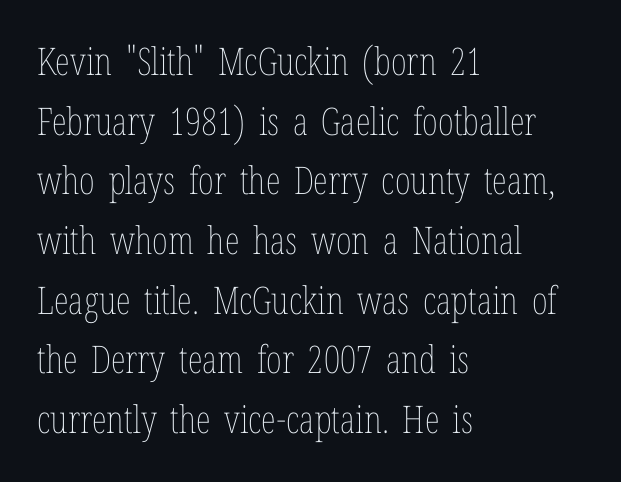
The image shows 38 px thin, condensed type, upright; set left-aligned, normal line spacing (1.57x), normal letter spacing, not underlined; low stroke contrast and a medium x-height.
